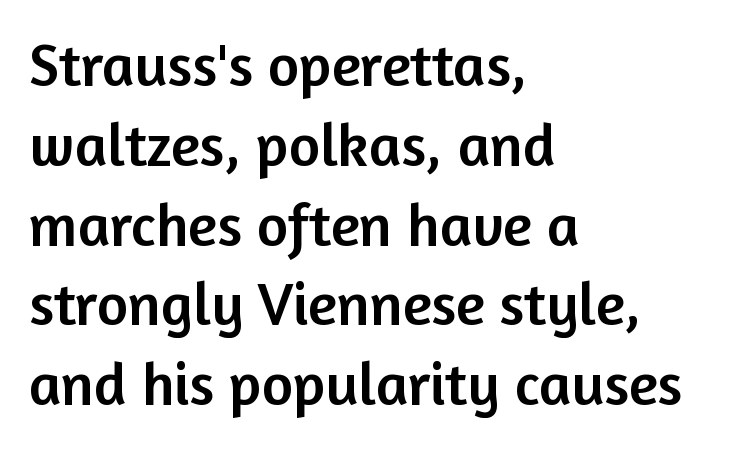
The image shows 60 px sans-serif type, upright; set left-aligned, normal line spacing (1.33x), normal letter spacing, not underlined; low stroke contrast and a medium x-height.
